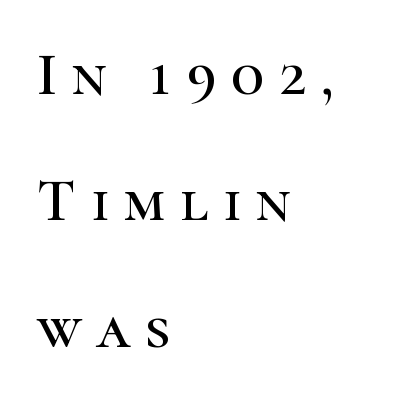
{"serif": "yes", "italic": "no", "width": "normal", "stroke_contrast": "high", "x_height": "medium", "monospaced": "no", "underline": "no", "align": "left", "line_spacing": "loose", "line_spacing_ratio": 2.07, "letter_spacing": "wide", "letter_spacing_em": 0.24, "glyph_px": 61}
